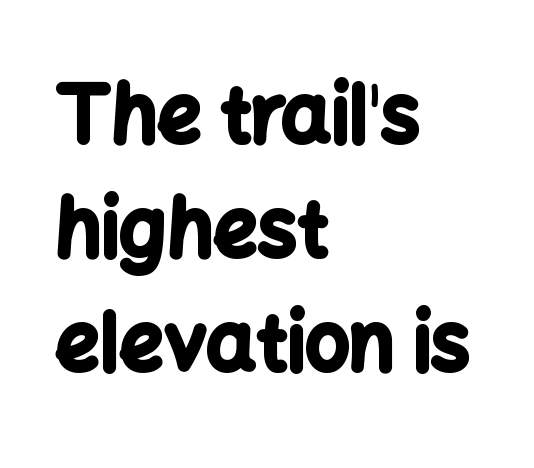
Spacing between characters is what you'd get straight out of the box. I'd describe the lettering as bold — thick and assertive. The type sits square on the baseline with zero lean. A typesetter would call this proportional, since set widths differ per character. Serif or sans? Sans — the stroke terminals are bare.
